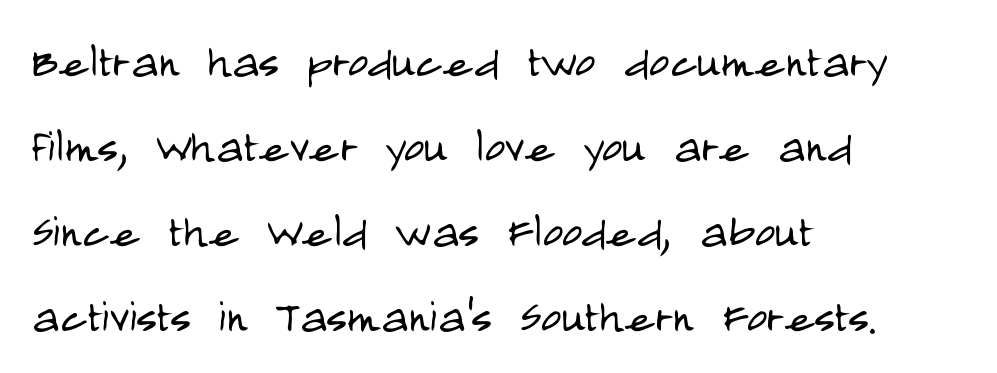
{"serif": "no", "italic": "no", "bold": "no", "weight": "light", "width": "condensed", "stroke_contrast": "low", "x_height": "large", "monospaced": "no", "underline": "no", "align": "left", "line_spacing": "normal", "line_spacing_ratio": 1.52, "letter_spacing": "normal", "letter_spacing_em": 0.0, "glyph_px": 56}
